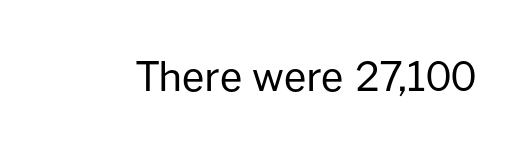
The image shows 40 px regular-weight sans-serif type, upright; set normal letter spacing, not underlined; low stroke contrast and a medium x-height.
